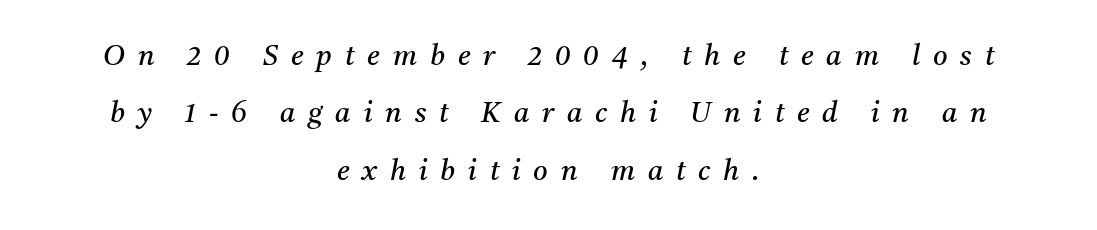
{"serif": "yes", "italic": "yes", "lean": "right", "slant_degrees": 11, "bold": "no", "weight": "regular", "width": "normal", "stroke_contrast": "medium", "x_height": "medium", "monospaced": "no", "underline": "no", "align": "center", "line_spacing": "loose", "line_spacing_ratio": 2.05, "letter_spacing": "wide", "letter_spacing_em": 0.46, "glyph_px": 28}
